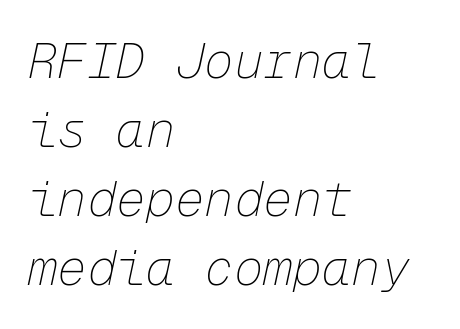
Short note: letters normally spaced. Posture: slanted. Anything drawn beneath the words? Only blank space. Typeset ragged right — the left edge is the straight one. Ink coverage per letter is moderate at most.
